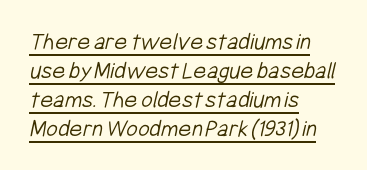
{"bold": "no", "underline": "yes", "align": "left", "line_spacing_ratio": 1.16, "letter_spacing": "normal", "letter_spacing_em": 0.0, "glyph_px": 25}
